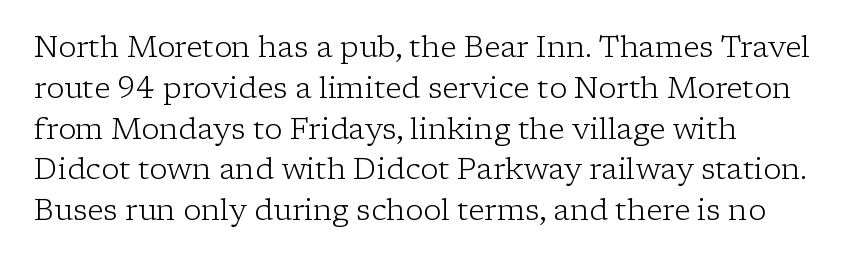
Q: Is the text bold? A: No.
Q: Is the text italic (slanted)? A: No, it is upright.
Q: Is the typeface a serif or a sans-serif typeface? A: Serif.
Q: Is the text underlined? A: No.
Q: Is the spacing between letters normal or unusually wide? A: Normal.
Q: Is the spacing between lines tight, normal or loose? A: Normal.
Q: Width (condensed, normal, or wide)? A: Normal.
Q: Stroke contrast? A: Low.
Q: x-height? A: Medium.
Q: Monospaced? A: No.
